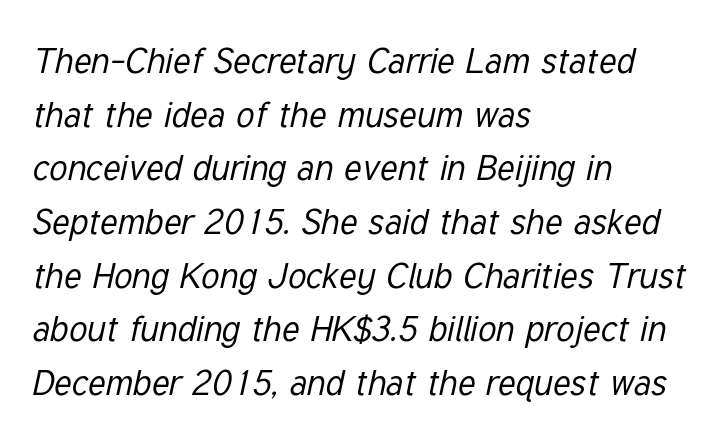
If you drew a line through each stem, it would be angled. Line beginnings align vertically; line endings do not. What's the leading like? Ordinary, nothing unusual. Spacing verdict: proportional, widths tailored to each character. The strokes are not fattened; the text isn't bold. The line texture is even and compact thanks to regular tracking.
